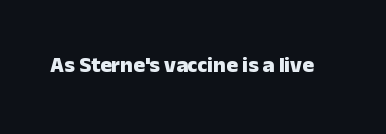
Q: Is the text bold? A: Yes.
Q: Is the text italic (slanted)? A: No, it is upright.
Q: Is the text underlined? A: No.
Q: Is the spacing between letters normal or unusually wide? A: Normal.
